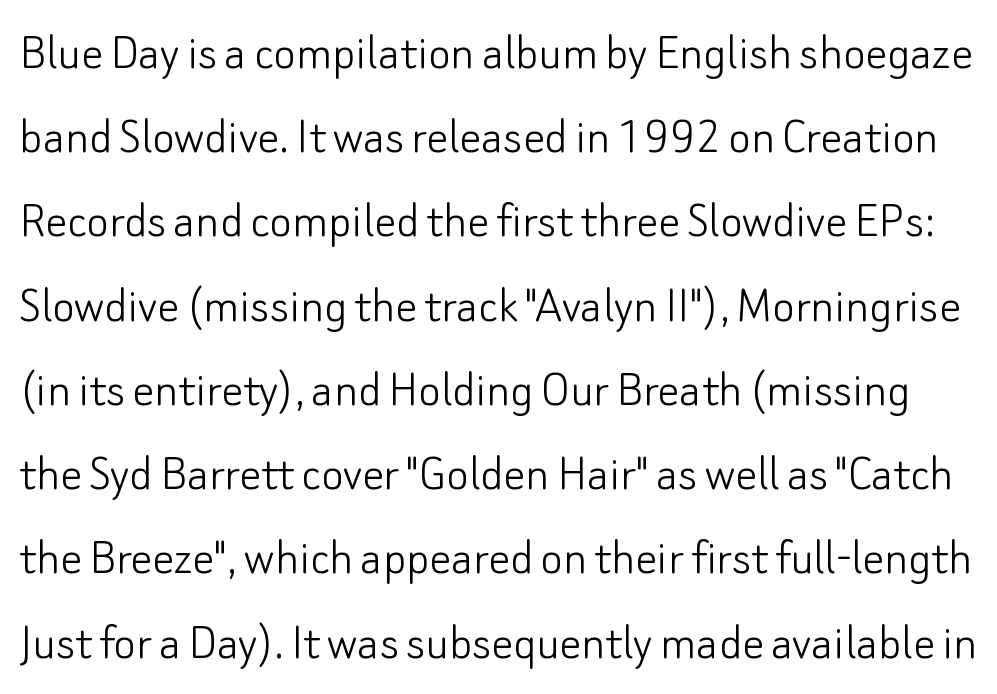
The text was rendered using a sans face with plain stroke endings. The leading is moderate, giving the passage an even texture. No word sits above an underline. Stroke mass is kept to a normal reading level or below. The lettering stays uniformly vertical, giving the passage a roman look.
